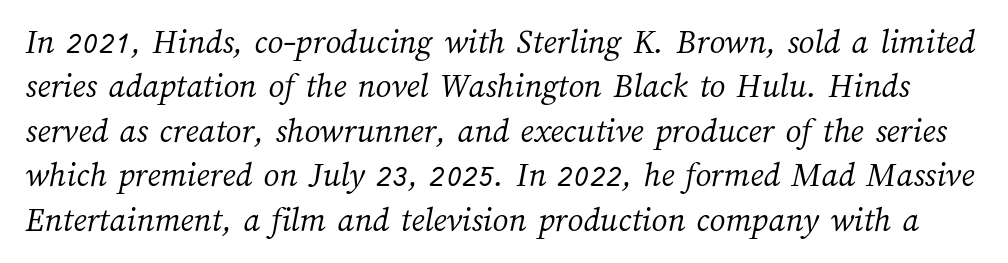
{"bold": "no", "weight": "light", "width": "normal", "stroke_contrast": "medium", "x_height": "medium", "monospaced": "no", "underline": "no", "line_spacing": "normal", "line_spacing_ratio": 1.27, "letter_spacing": "normal", "letter_spacing_em": 0.0, "glyph_px": 35}
